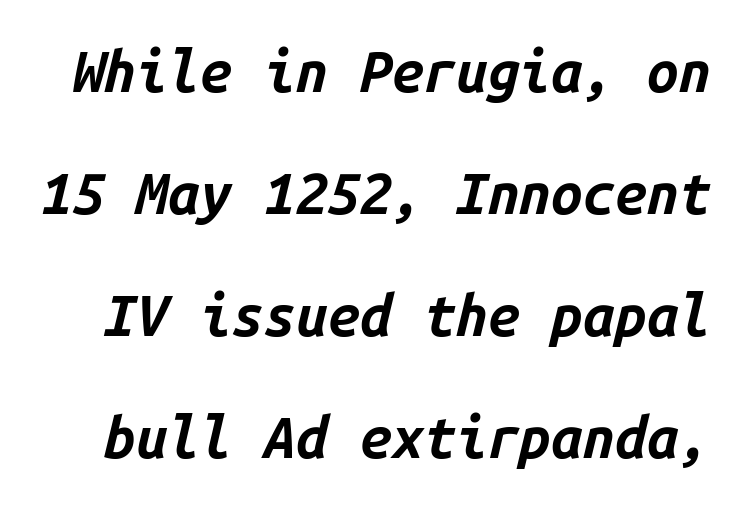
Q: Is the text bold? A: Yes.
Q: Is the text italic (slanted)? A: Yes, it leans right by about 14 degrees.
Q: Is the text underlined? A: No.
Q: Is the spacing between letters normal or unusually wide? A: Normal.
Q: Is the spacing between lines tight, normal or loose? A: Loose.
Q: Width (condensed, normal, or wide)? A: Normal.
Q: Stroke contrast? A: Low.
Q: x-height? A: Medium.
Q: Monospaced? A: Yes.
